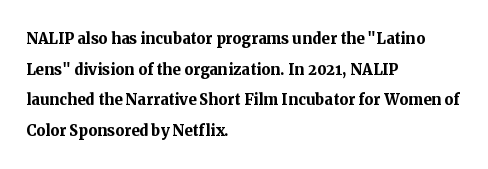
Underlining? Definitely not there. The paragraph has a hard left edge and a soft right edge. A typesetter would mark this as roman, not italic. What weight is shown? A full bold with thick strokes.
